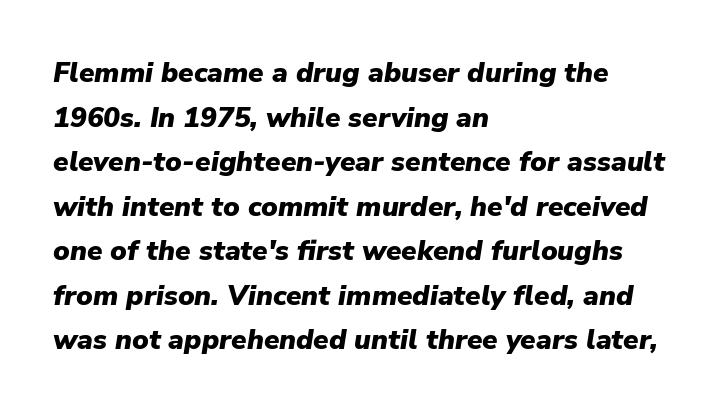
Yep, that's italic — everything's leaning. Glyph-to-glyph distance matches everyday printed text. A typesetter would call this leading conventional body-copy spacing. Only glyphs here, with clear space below each row. The face used here is proportionally spaced, like ordinary book or web type.
